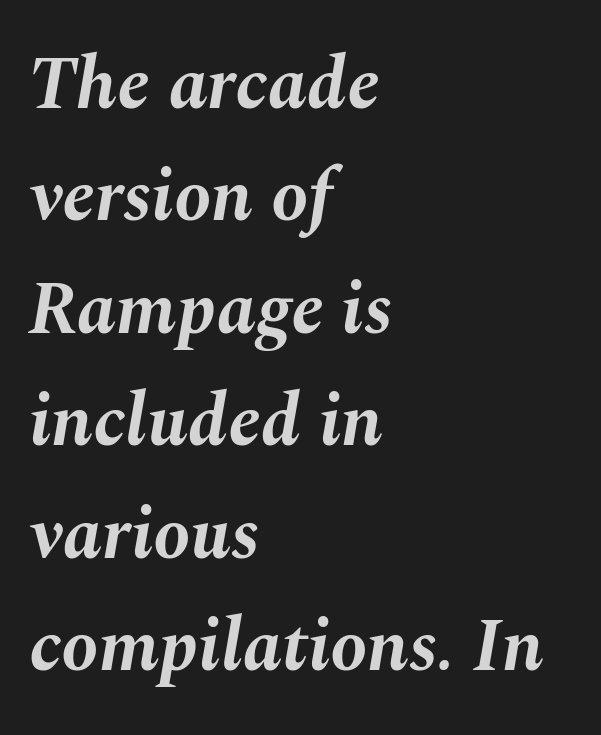
The image shows 74 px bold type, italic (leaning right); set left-aligned, normal line spacing (1.52x), normal letter spacing, not underlined; medium stroke contrast and a medium x-height.
